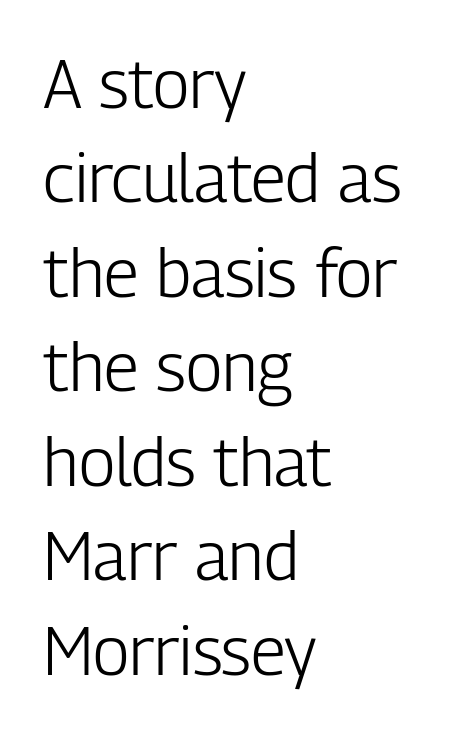
The characters are drawn with everyday or finer stroke widths. These lines sit exactly where default settings would place them. The rendering shows plain stroke endings on the letterforms — a sans-serif design. Posture: vertical. A typesetter would call this proportional, since set widths differ per character.
